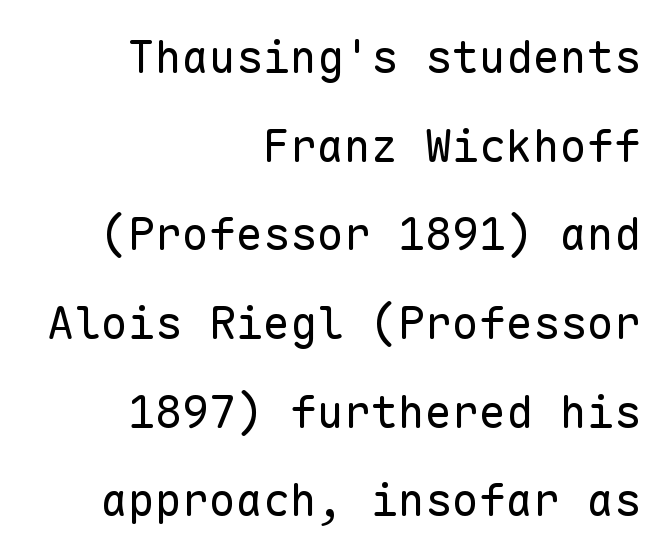
{"serif": "no", "italic": "no", "bold": "no", "weight": "regular", "width": "normal", "stroke_contrast": "low", "x_height": "medium", "monospaced": "yes", "underline": "no", "align": "right", "line_spacing": "loose", "line_spacing_ratio": 1.97, "letter_spacing": "normal", "letter_spacing_em": 0.0, "glyph_px": 45}
